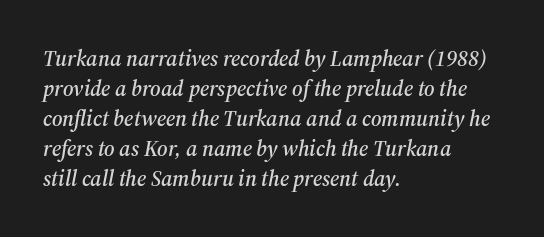
{"italic": "yes", "lean": "right", "slant_degrees": 12, "underline": "no", "align": "left", "line_spacing": "normal", "line_spacing_ratio": 1.36, "letter_spacing": "normal", "letter_spacing_em": 0.0, "glyph_px": 22}
